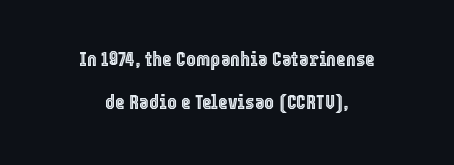
The image shows 21 px text type, upright; set centered, loose line spacing (2.06x), normal letter spacing, not underlined.
